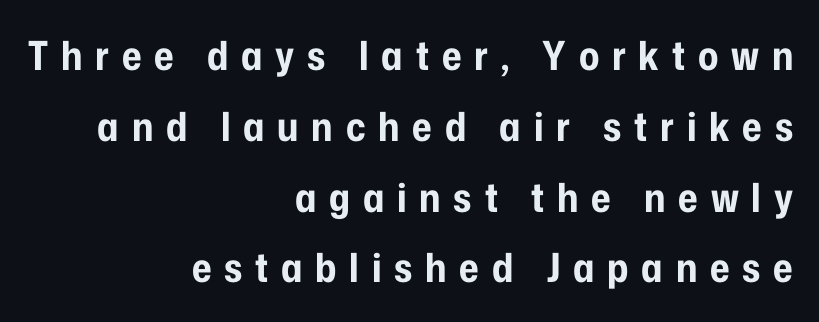
Q: Is the text bold? A: Yes.
Q: Is the text italic (slanted)? A: No, it is upright.
Q: Is the typeface a serif or a sans-serif typeface? A: Sans-serif.
Q: Is the text underlined? A: No.
Q: How is the paragraph aligned? A: Right-aligned.
Q: Is the spacing between letters normal or unusually wide? A: Unusually wide.
Q: Width (condensed, normal, or wide)? A: Condensed.
Q: Stroke contrast? A: Low.
Q: x-height? A: Medium.
Q: Monospaced? A: No.
